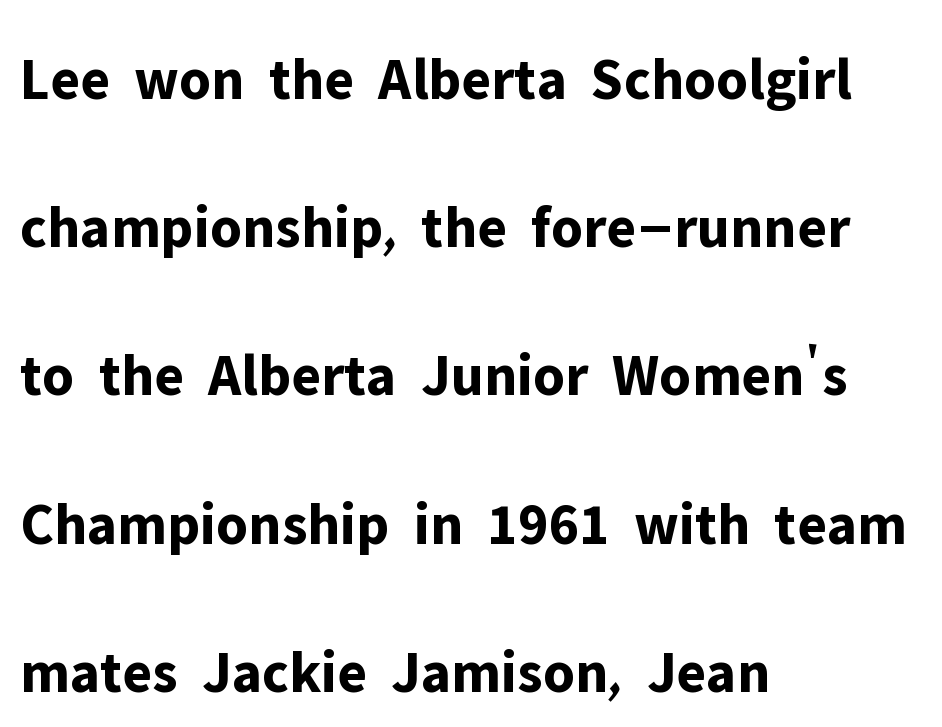
The image shows 60 px bold sans-serif type, upright; set left-aligned, loose line spacing (2.47x), normal letter spacing, not underlined; low stroke contrast and a medium x-height.
